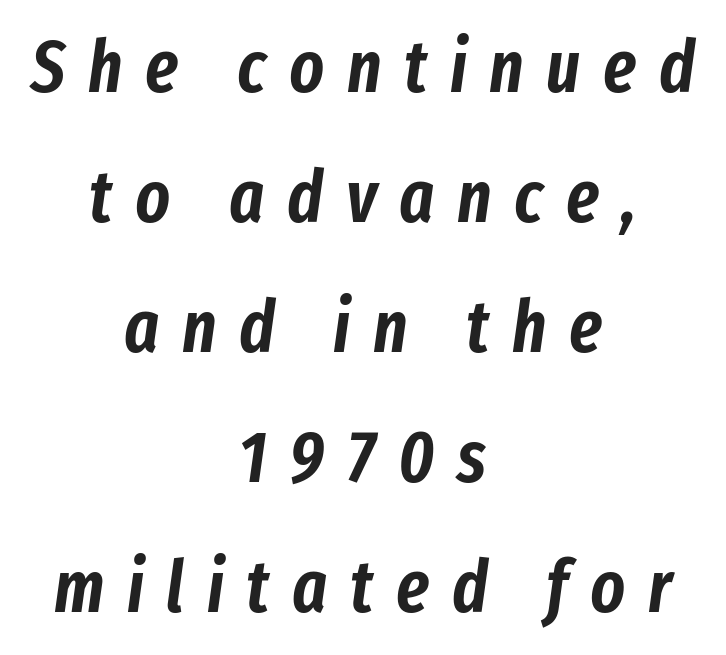
Q: Is the text italic (slanted)? A: Yes, it leans right by about 8 degrees.
Q: Is the text underlined? A: No.
Q: How is the paragraph aligned? A: Centered.
Q: Is the spacing between letters normal or unusually wide? A: Unusually wide.
Q: Width (condensed, normal, or wide)? A: Condensed.
Q: Stroke contrast? A: Low.
Q: x-height? A: Medium.
Q: Monospaced? A: No.
